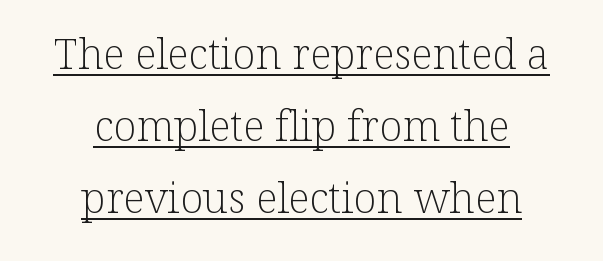
Words appear dense and cohesive because spacing is normal. The setting favours the middle, as headings and verse often do. Little horizontal feet cap the strokes, marking this as serif type. Do the characters align in a grid? No, the font is proportional. Unlike italic type, these characters show no tilt at all.
